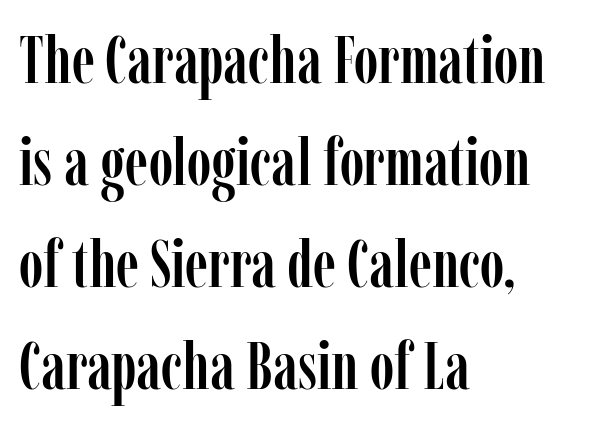
The image shows 67 px condensed serif type, upright; set left-aligned, normal line spacing (1.52x), normal letter spacing, not underlined; low stroke contrast and a medium x-height.
